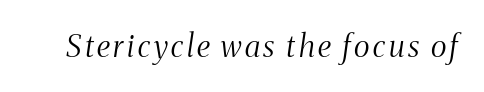
Q: Is the text bold? A: No.
Q: Is the text italic (slanted)? A: Yes, it leans right by about 8 degrees.
Q: Is the typeface a serif or a sans-serif typeface? A: Serif.
Q: Is the text underlined? A: No.
Q: Width (condensed, normal, or wide)? A: Condensed.
Q: Stroke contrast? A: Medium.
Q: x-height? A: Medium.
Q: Monospaced? A: No.
